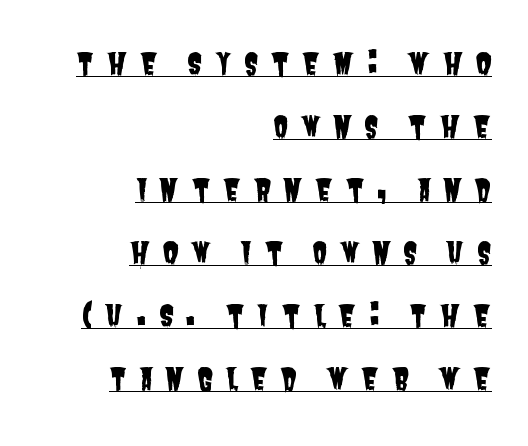
Q: Is the typeface a serif or a sans-serif typeface? A: Sans-serif.
Q: Is the text underlined? A: Yes.
Q: How is the paragraph aligned? A: Right-aligned.
Q: Is the spacing between letters normal or unusually wide? A: Unusually wide.
Q: Is the spacing between lines tight, normal or loose? A: Loose.
Q: Width (condensed, normal, or wide)? A: Condensed.
Q: Stroke contrast? A: Low.
Q: x-height? A: Large.
Q: Monospaced? A: No.
